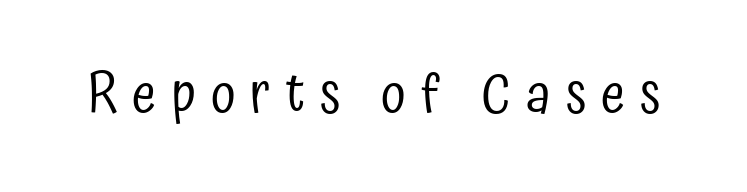
{"serif": "no", "italic": "no", "bold": "no", "weight": "regular", "width": "condensed", "stroke_contrast": "low", "x_height": "medium", "monospaced": "no", "underline": "no", "letter_spacing": "wide", "letter_spacing_em": 0.27, "glyph_px": 55}
